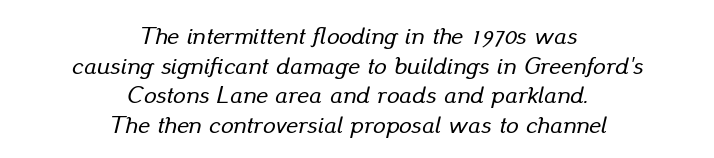
Short and long lines alike share a common midpoint. Look at the tracking — it's just the regular setting, nothing added. You can tell it's italic because the verticals aren't actually vertical. Beneath every word, the page is bare.
